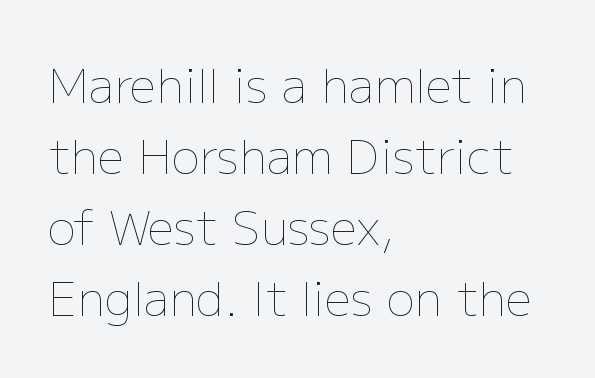
{"italic": "no", "bold": "no", "weight": "thin", "width": "normal", "stroke_contrast": "low", "x_height": "medium", "monospaced": "no", "underline": "no", "align": "left", "line_spacing": "normal", "line_spacing_ratio": 1.51, "letter_spacing": "normal", "letter_spacing_em": 0.0, "glyph_px": 47}
